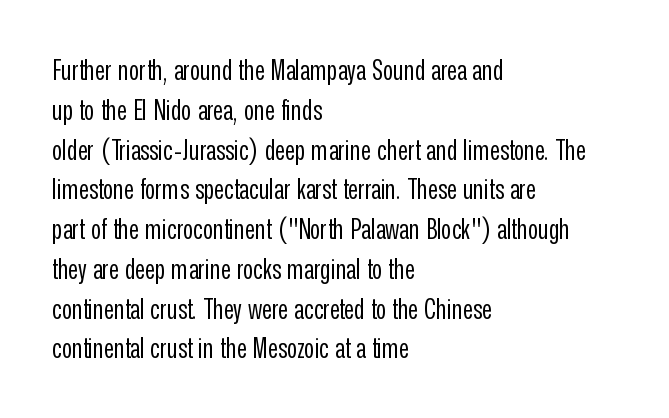
Q: Is the text bold? A: No.
Q: Is the text italic (slanted)? A: No, it is upright.
Q: Is the typeface a serif or a sans-serif typeface? A: Sans-serif.
Q: Is the text underlined? A: No.
Q: How is the paragraph aligned? A: Left-aligned.
Q: Is the spacing between letters normal or unusually wide? A: Normal.
Q: Is the spacing between lines tight, normal or loose? A: Normal.
Q: Width (condensed, normal, or wide)? A: Condensed.
Q: Stroke contrast? A: Low.
Q: x-height? A: Medium.
Q: Monospaced? A: No.
